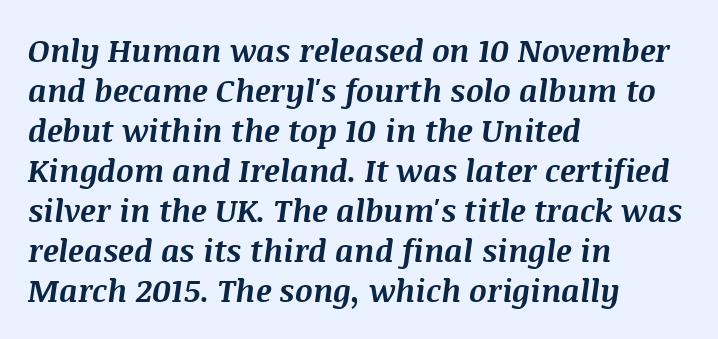
Descenders hang freely into open space. The lines sit at an ordinary, default distance from one another. Slant detected: the letters are inclined. Is the letter spacing exaggerated? No — it looks like the ordinary default. Every row of glyphs begins at an identical x-position on the left.
